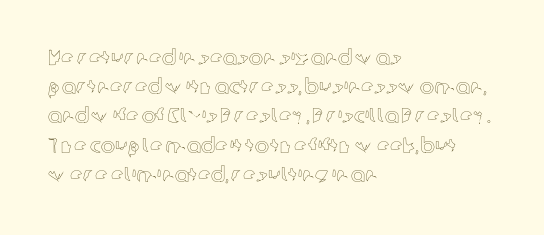
The image shows 21 px text type, upright; set left-aligned, normal line spacing (1.39x), normal letter spacing, not underlined.
